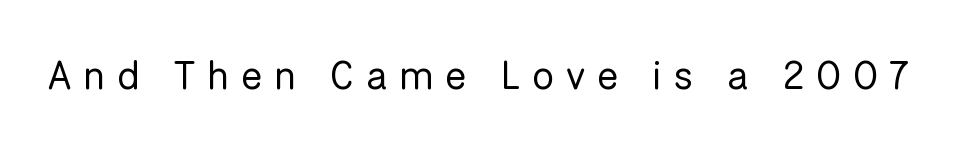
Q: Is the text bold? A: No.
Q: Is the text italic (slanted)? A: No, it is upright.
Q: Is the typeface a serif or a sans-serif typeface? A: Sans-serif.
Q: Is the text underlined? A: No.
Q: Is the spacing between letters normal or unusually wide? A: Unusually wide.
Q: Width (condensed, normal, or wide)? A: Normal.
Q: Stroke contrast? A: Low.
Q: x-height? A: Medium.
Q: Monospaced? A: No.
